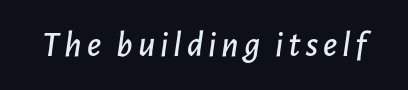
The image shows 37 px text type, italic (leaning right); set not underlined; low stroke contrast and a medium x-height.
